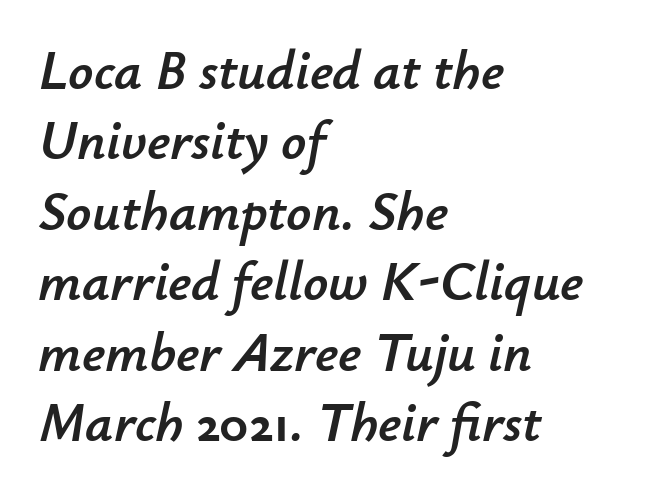
Only glyphs here, with clear space below each row. The lettering tilts uniformly, giving the passage an italic look. Regarding leading, the lines here are spaced in the standard way. Spacing between characters is what you'd get straight out of the box. The paragraph has a hard left edge and a soft right edge. Is this a fixed-width face? No — the glyphs have proportional, varying widths.
